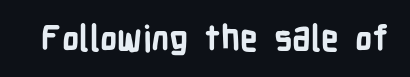
{"serif": "no", "italic": "no", "bold": "yes", "weight": "bold", "width": "condensed", "stroke_contrast": "low", "x_height": "medium", "monospaced": "no", "underline": "no", "letter_spacing": "normal", "letter_spacing_em": 0.0, "glyph_px": 35}
